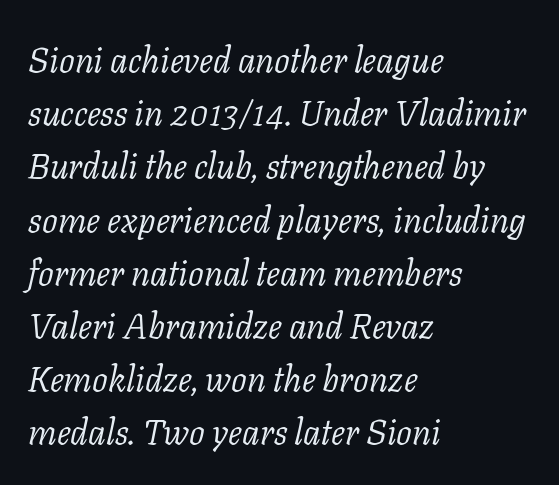
The image shows 35 px light serif type, italic (leaning right); set left-aligned, normal line spacing (1.52x), normal letter spacing, not underlined; low stroke contrast and a medium x-height.
